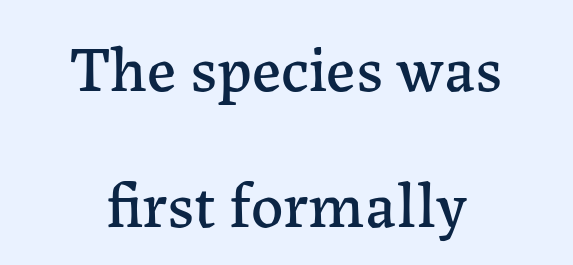
The image shows 64 px serif type, upright; set centered, loose line spacing (2.13x), normal letter spacing, not underlined; low stroke contrast and a medium x-height.
